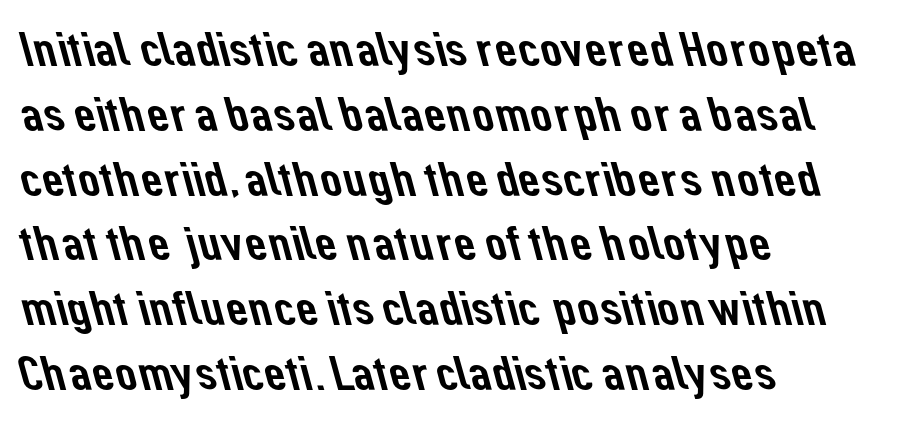
The image shows 48 px sans-serif type; set left-aligned, normal line spacing (1.35x), normal letter spacing, not underlined; low stroke contrast and a medium x-height.
